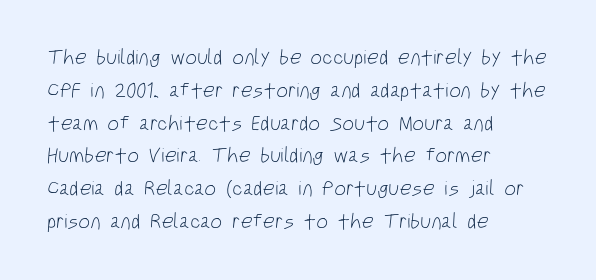
{"bold": "no", "underline": "no", "align": "left", "line_spacing": "normal", "line_spacing_ratio": 1.56, "letter_spacing": "normal", "letter_spacing_em": 0.0, "glyph_px": 21}
